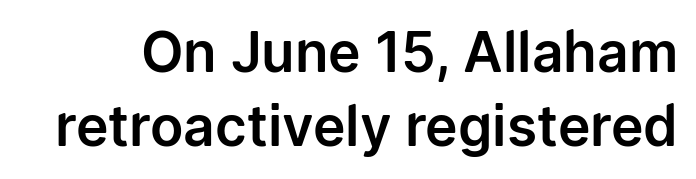
The image shows 55 px sans-serif type, upright; set normal line spacing (1.35x), normal letter spacing, not underlined; low stroke contrast and a medium x-height.
